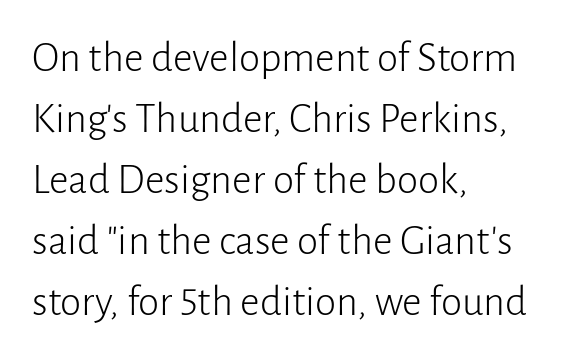
{"serif": "no", "italic": "no", "bold": "no", "weight": "light", "width": "normal", "stroke_contrast": "low", "x_height": "medium", "monospaced": "no", "underline": "no", "align": "left", "line_spacing": "normal", "line_spacing_ratio": 1.42, "letter_spacing": "normal", "letter_spacing_em": 0.0, "glyph_px": 43}
